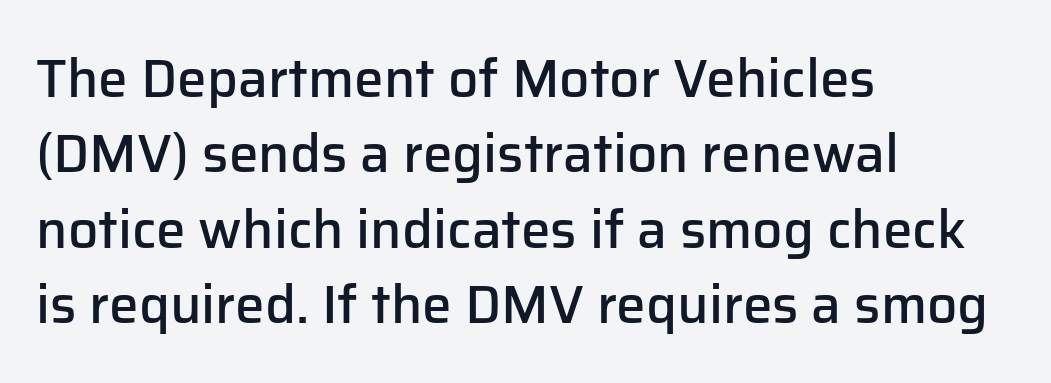
Q: Is the text bold? A: Semi-bold.
Q: Is the text italic (slanted)? A: No, it is upright.
Q: Is the typeface a serif or a sans-serif typeface? A: Sans-serif.
Q: Is the text underlined? A: No.
Q: How is the paragraph aligned? A: Left-aligned.
Q: Is the spacing between letters normal or unusually wide? A: Normal.
Q: Is the spacing between lines tight, normal or loose? A: Normal.
Q: Width (condensed, normal, or wide)? A: Normal.
Q: Stroke contrast? A: Low.
Q: x-height? A: Medium.
Q: Monospaced? A: No.
